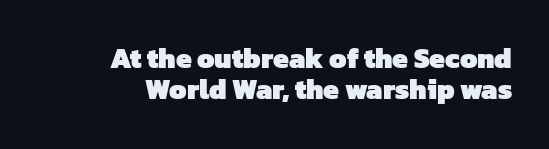
The face used here is proportionally spaced, like ordinary book or web type. In terms of letterform style, serifs are entirely absent. Does extra space separate the letters? No, they use regular spacing. The leading is snug, giving the passage a crowded texture. The font is running at its bold setting.
